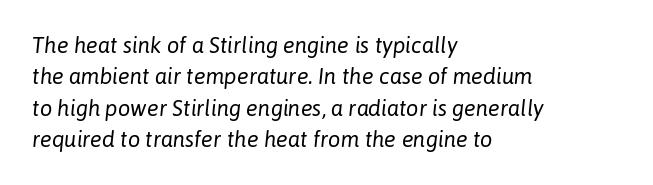
{"italic": "yes", "lean": "right", "slant_degrees": 6, "bold": "no", "underline": "no", "align": "left", "line_spacing": "normal", "line_spacing_ratio": 1.43, "letter_spacing": "normal", "letter_spacing_em": 0.0, "glyph_px": 22}
